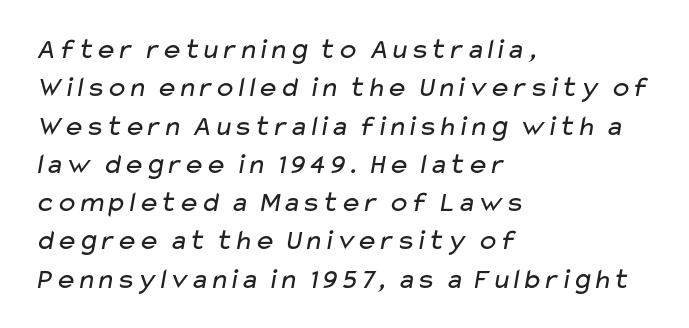
{"serif": "no", "bold": "no", "weight": "regular", "width": "wide", "stroke_contrast": "low", "x_height": "medium", "monospaced": "no", "underline": "no", "align": "left", "line_spacing": "normal", "line_spacing_ratio": 1.32, "letter_spacing": "normal", "letter_spacing_em": 0.0, "glyph_px": 29}
